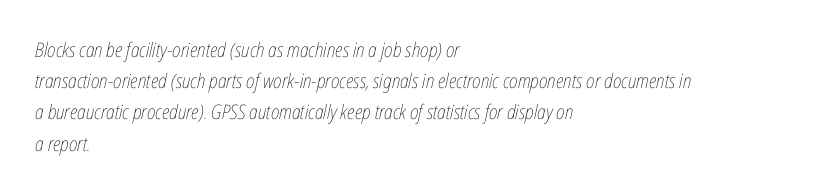
The image shows 20 px text type, italic (leaning right); set left-aligned, normal line spacing (1.56x), normal letter spacing, not underlined.
